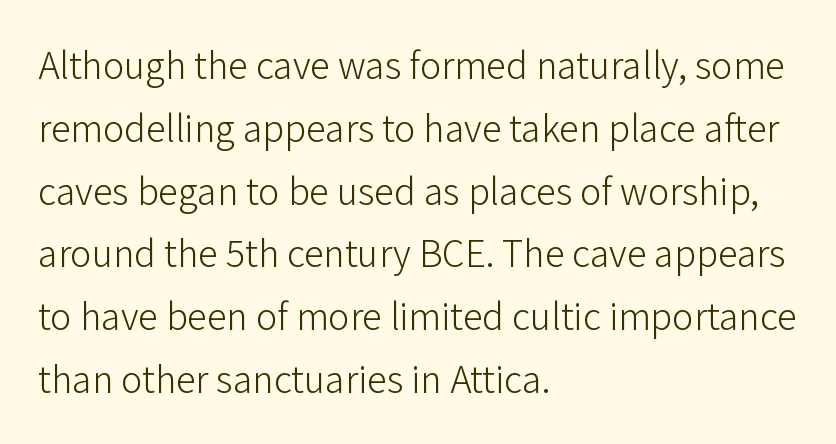
Q: Is the text bold? A: No.
Q: Is the text italic (slanted)? A: No, it is upright.
Q: Is the typeface a serif or a sans-serif typeface? A: Sans-serif.
Q: Is the text underlined? A: No.
Q: How is the paragraph aligned? A: Left-aligned.
Q: Is the spacing between letters normal or unusually wide? A: Normal.
Q: Is the spacing between lines tight, normal or loose? A: Normal.
Q: Width (condensed, normal, or wide)? A: Normal.
Q: Stroke contrast? A: Low.
Q: x-height? A: Medium.
Q: Monospaced? A: No.
